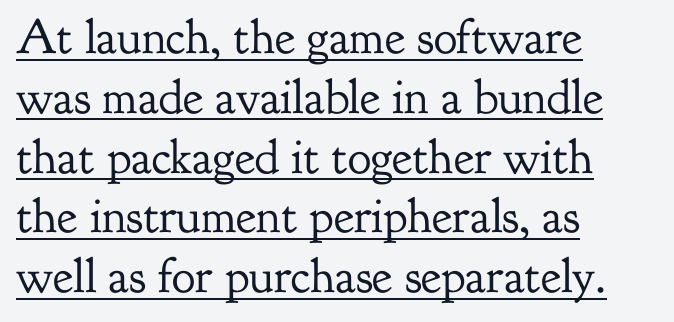
{"serif": "yes", "italic": "no", "bold": "no", "weight": "regular", "width": "normal", "stroke_contrast": "low", "x_height": "small", "monospaced": "no", "underline": "yes", "align": "left", "line_spacing_ratio": 1.22, "letter_spacing": "normal", "letter_spacing_em": 0.0, "glyph_px": 49}
